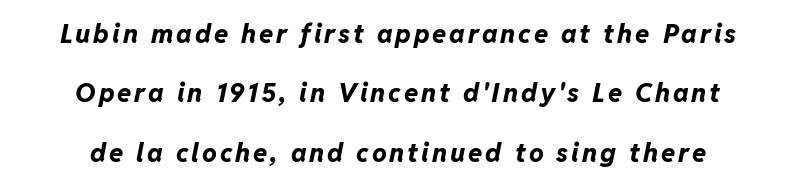
Does the leading feel generous? Absolutely, it's lavish. Weight check: bold — yes, fully. In terms of posture, this sample is oblique. Any mark beneath the type? The region is blank. The rag falls on both sides of this text block equally.
